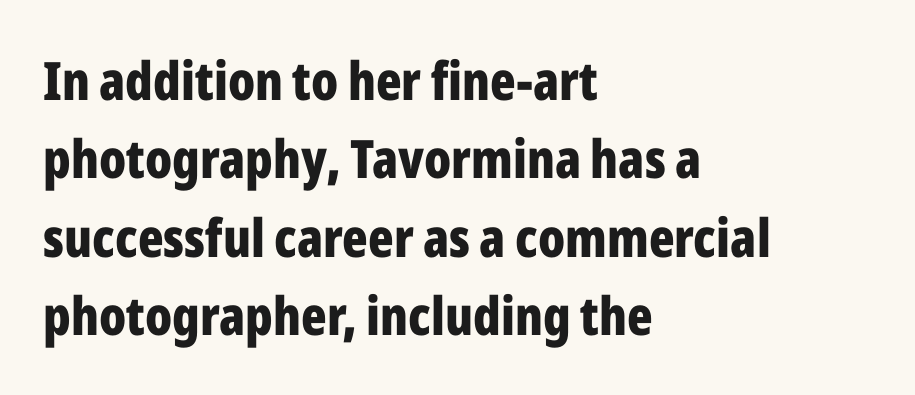
The image shows 53 px bold, condensed sans-serif type, upright; set left-aligned, normal line spacing (1.48x), normal letter spacing, not underlined; low stroke contrast and a medium x-height.
